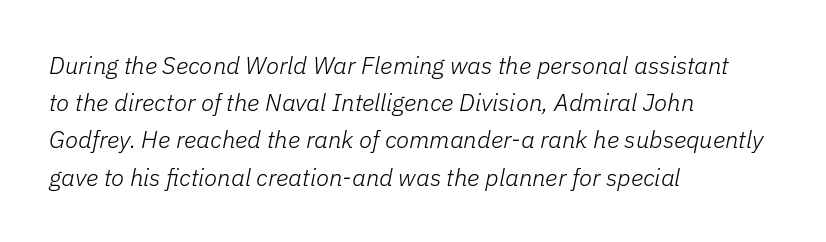
The image shows 24 px text type, italic (leaning right); set left-aligned, normal line spacing (1.55x), normal letter spacing, not underlined.
